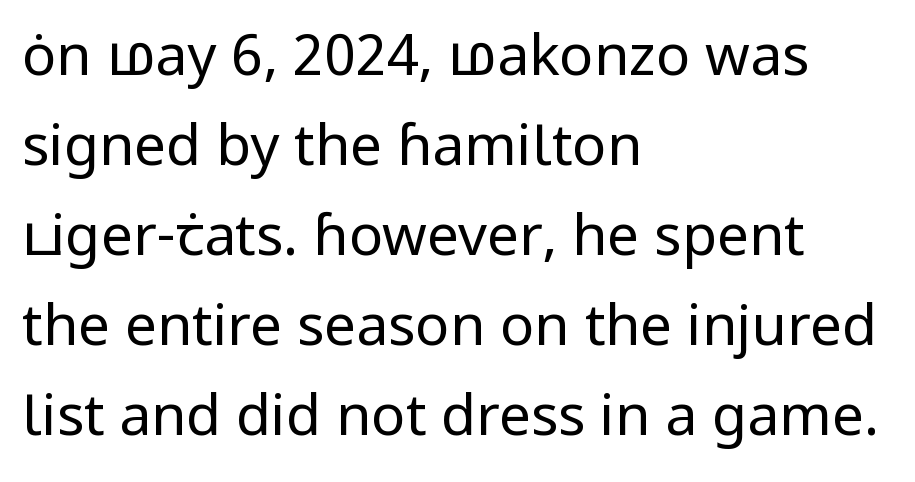
Q: Is the text bold? A: No.
Q: Is the text italic (slanted)? A: No, it is upright.
Q: Is the typeface a serif or a sans-serif typeface? A: Sans-serif.
Q: Is the text underlined? A: No.
Q: How is the paragraph aligned? A: Left-aligned.
Q: Is the spacing between letters normal or unusually wide? A: Normal.
Q: Is the spacing between lines tight, normal or loose? A: Normal.
Q: Width (condensed, normal, or wide)? A: Normal.
Q: Stroke contrast? A: Low.
Q: x-height? A: Medium.
Q: Monospaced? A: No.
